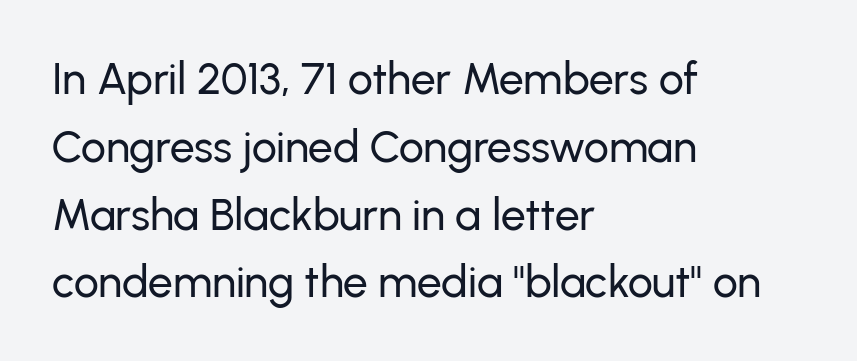
{"serif": "no", "italic": "no", "width": "normal", "stroke_contrast": "low", "x_height": "medium", "monospaced": "no", "underline": "no", "align": "left", "line_spacing": "normal", "line_spacing_ratio": 1.54, "letter_spacing": "normal", "letter_spacing_em": 0.0, "glyph_px": 44}
